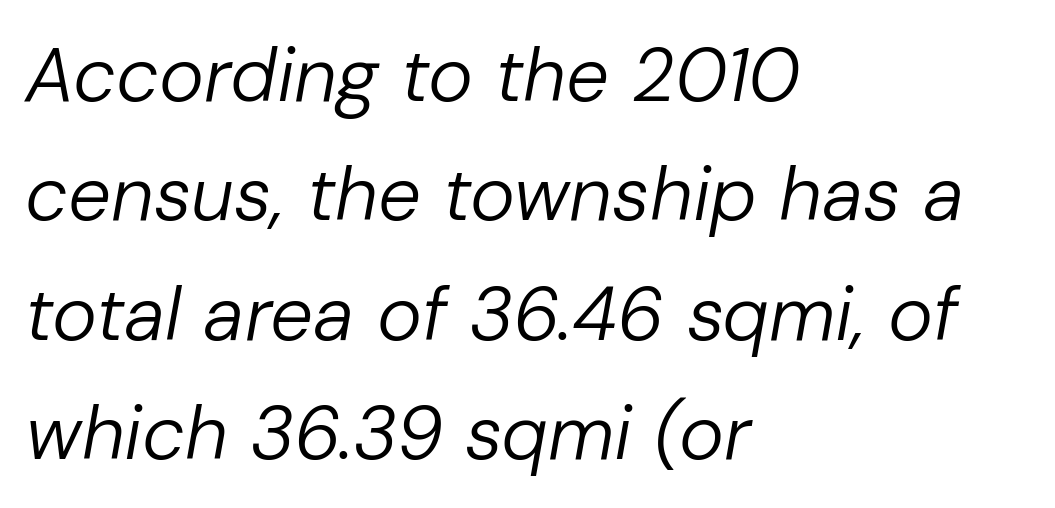
These lines are rendered in a variable-pitch font. The font sits on the lighter half of the weight spectrum, regular included. The text block is weighted toward the left margin, trailing off unevenly rightward. A bare baseline throughout the passage. A typesetter would call this leading conventional body-copy spacing.
